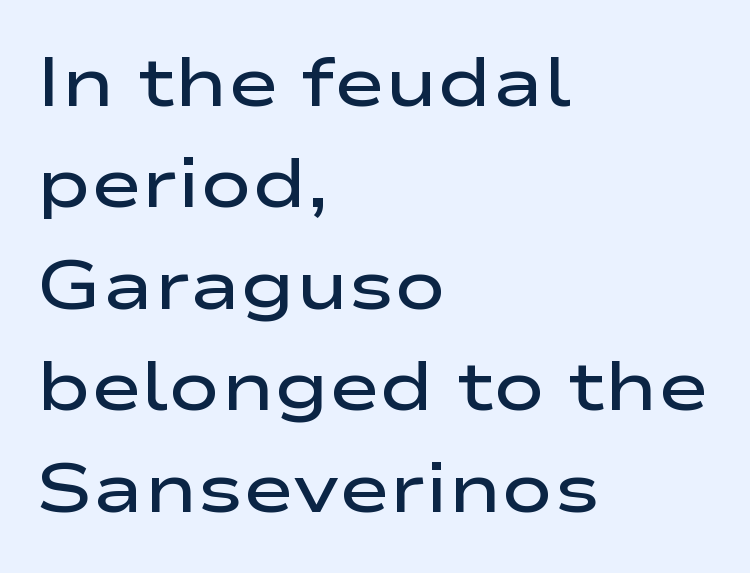
The image shows 69 px semibold, wide sans-serif type, upright; set left-aligned, normal line spacing (1.47x), normal letter spacing, not underlined; low stroke contrast and a medium x-height.
